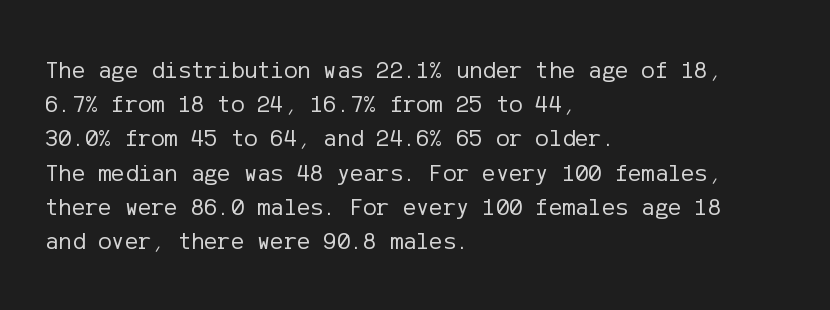
The image shows 25 px text type, upright; set left-aligned, normal line spacing (1.37x), normal letter spacing, not underlined.
